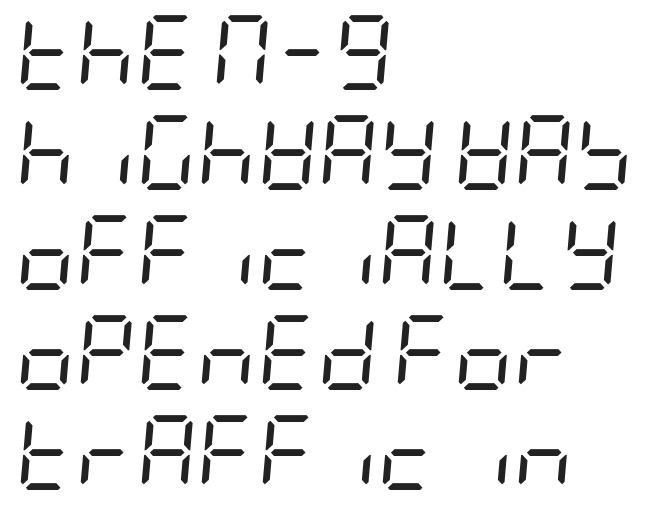
The image shows 74 px regular-weight, condensed type, italic (leaning right); set left-aligned, normal line spacing (1.35x), normal letter spacing, not underlined; low stroke contrast and a large x-height.
